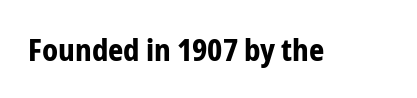
The image shows 30 px bold, condensed sans-serif type, upright; set normal letter spacing, not underlined; low stroke contrast and a medium x-height.
